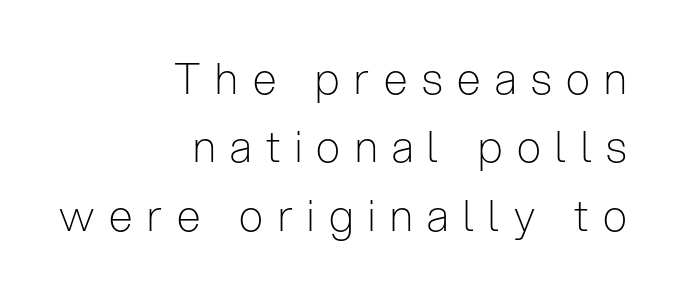
{"serif": "no", "italic": "no", "bold": "no", "weight": "light", "width": "condensed", "stroke_contrast": "low", "x_height": "medium", "monospaced": "no", "underline": "no", "align": "right", "line_spacing": "normal", "line_spacing_ratio": 1.59, "letter_spacing": "wide", "letter_spacing_em": 0.34, "glyph_px": 43}
